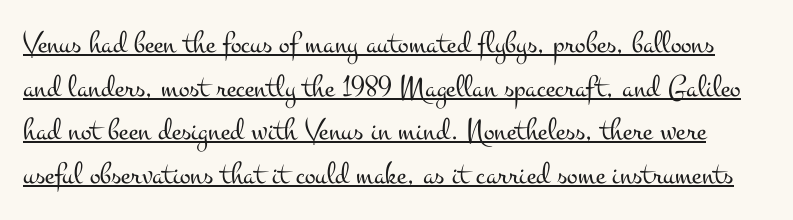
{"serif": "yes", "bold": "no", "weight": "light", "width": "wide", "stroke_contrast": "medium", "x_height": "small", "monospaced": "no", "underline": "yes", "line_spacing": "normal", "line_spacing_ratio": 1.36, "letter_spacing": "normal", "letter_spacing_em": 0.0, "glyph_px": 32}
